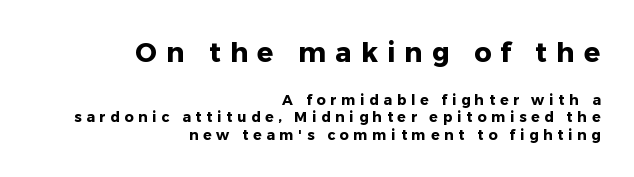
{"italic": "no", "bold": "yes", "underline": "no", "align": "right", "line_spacing": "normal", "line_spacing_ratio": 1.26, "letter_spacing": "wide", "letter_spacing_em": 0.34, "larger_block": "first", "size_ratio": 1.93, "glyph_px": 27}
